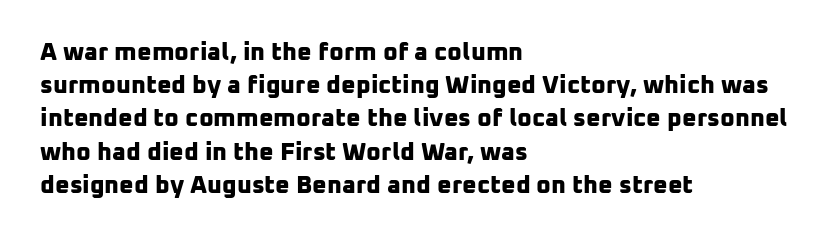
{"bold": "yes", "underline": "no", "align": "left", "line_spacing": "normal", "line_spacing_ratio": 1.33, "letter_spacing": "normal", "letter_spacing_em": 0.0, "glyph_px": 25}
